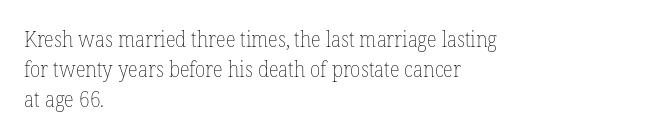
Q: Is the text bold? A: No.
Q: Is the text italic (slanted)? A: No, it is upright.
Q: Is the text underlined? A: No.
Q: How is the paragraph aligned? A: Left-aligned.
Q: Is the spacing between letters normal or unusually wide? A: Normal.
Q: Is the spacing between lines tight, normal or loose? A: Normal.
